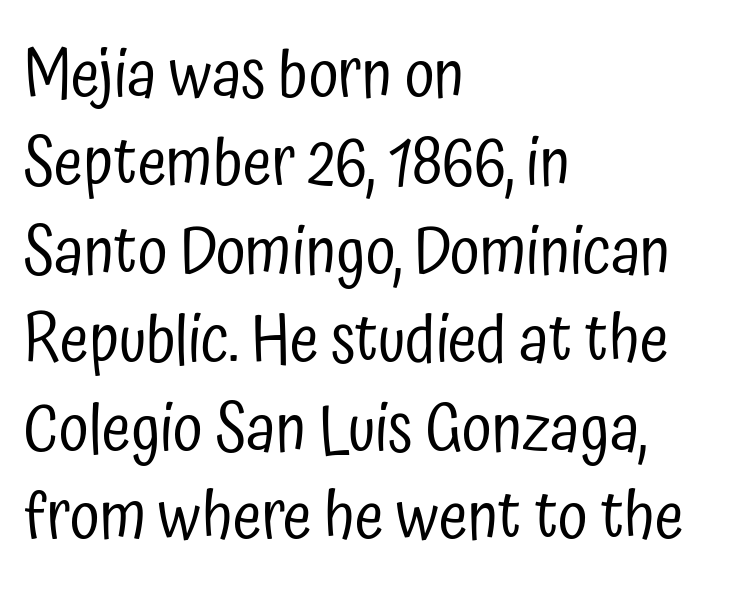
What kind of face is this? One without serifs — a sans. The passage shown is typed in a proportional face where columns would drift. Rule under the text: the space is simply empty. No letter is thick-stroked: the sample isn't bold.
